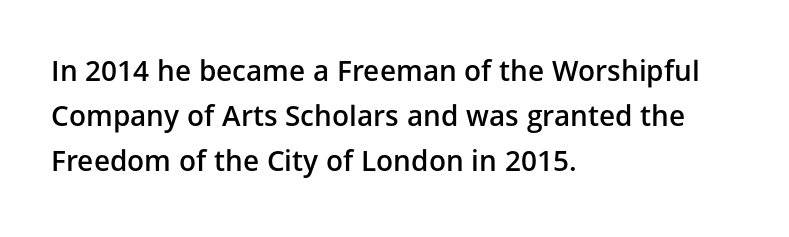
The image shows 28 px semibold sans-serif type, upright; set left-aligned, normal line spacing (1.6x), normal letter spacing, not underlined; low stroke contrast and a medium x-height.
